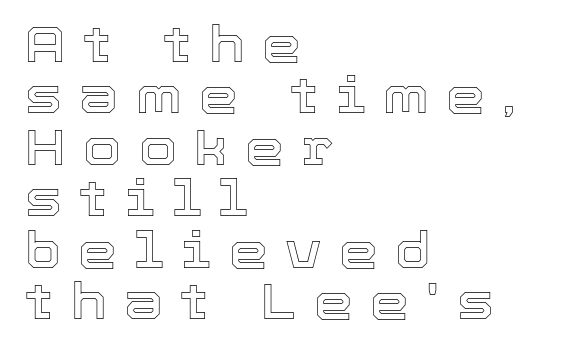
If you drew a line through each stem, it would be perfectly vertical. The letters advance in unequal steps, a hallmark of proportional type. One-word summary of the alignment: left. The line texture is sparse and dotted thanks to wide tracking.
